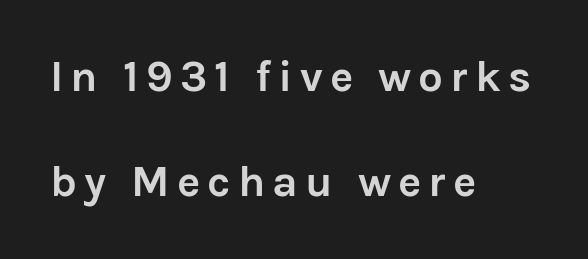
The rendering anchors every line to the left-hand side. The lines are spread far apart with generous leading. These lines carry a lot of weight — the face is fully bold. A sans-serif font was chosen for this passage.
